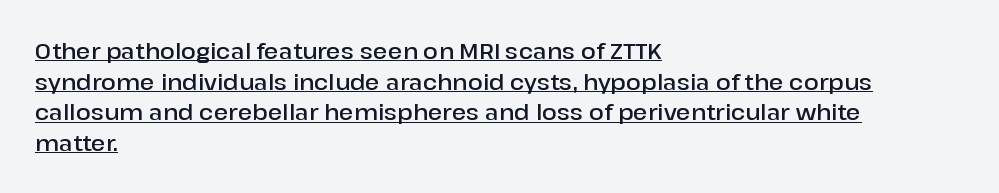
The image shows 22 px text type, upright; set left-aligned, normal line spacing (1.39x), normal letter spacing, underlined.
